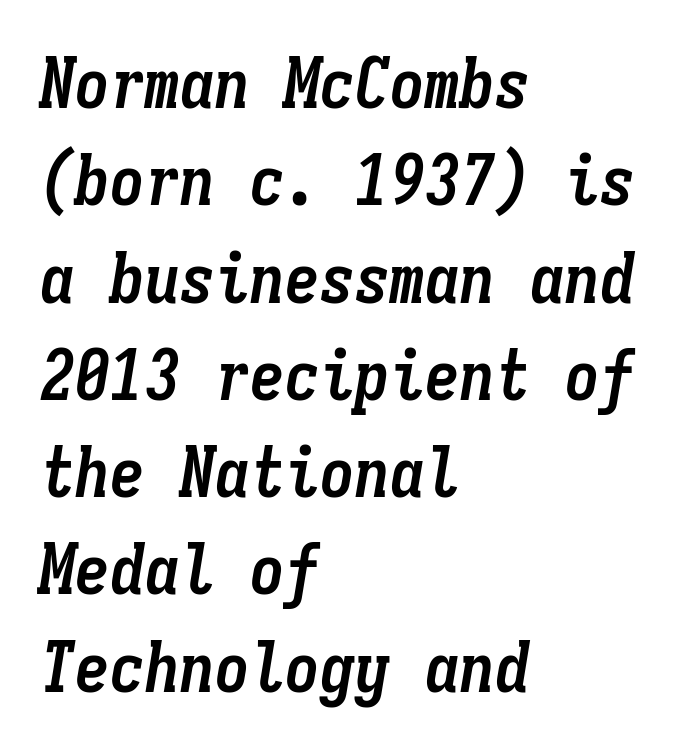
Q: Is the text bold? A: Yes.
Q: Is the text italic (slanted)? A: Yes, it leans right by about 9 degrees.
Q: Is the text underlined? A: No.
Q: How is the paragraph aligned? A: Left-aligned.
Q: Is the spacing between letters normal or unusually wide? A: Normal.
Q: Is the spacing between lines tight, normal or loose? A: Normal.
Q: Width (condensed, normal, or wide)? A: Condensed.
Q: Stroke contrast? A: Low.
Q: x-height? A: Medium.
Q: Monospaced? A: Yes.
